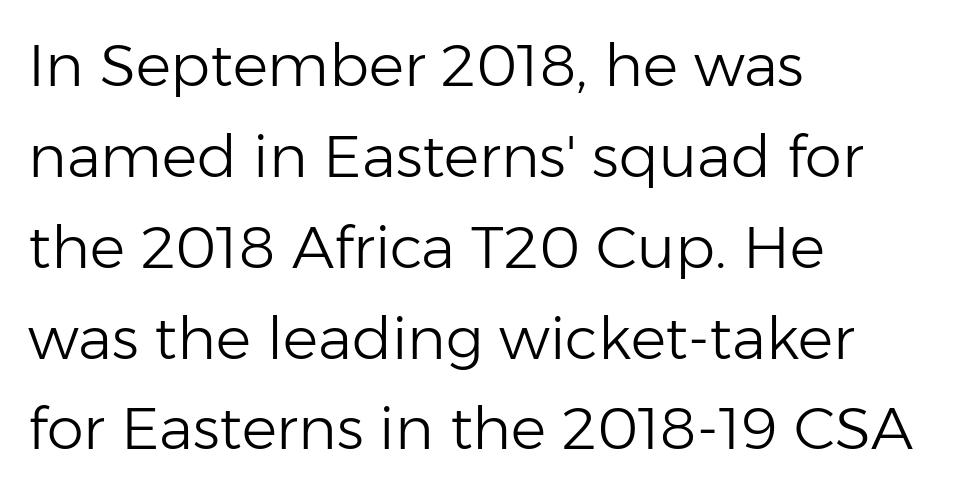
{"serif": "no", "italic": "no", "bold": "no", "weight": "light", "width": "normal", "stroke_contrast": "low", "x_height": "medium", "monospaced": "no", "underline": "no", "align": "left", "line_spacing": "normal", "line_spacing_ratio": 1.54, "letter_spacing": "normal", "letter_spacing_em": 0.0, "glyph_px": 59}
